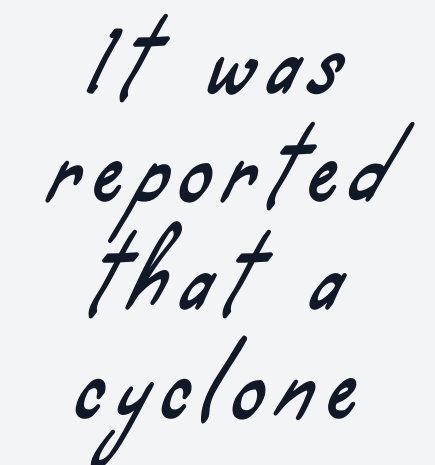
{"serif": "no", "width": "condensed", "stroke_contrast": "low", "x_height": "small", "monospaced": "no", "underline": "no", "align": "center", "line_spacing": "normal", "line_spacing_ratio": 1.37, "glyph_px": 79}
